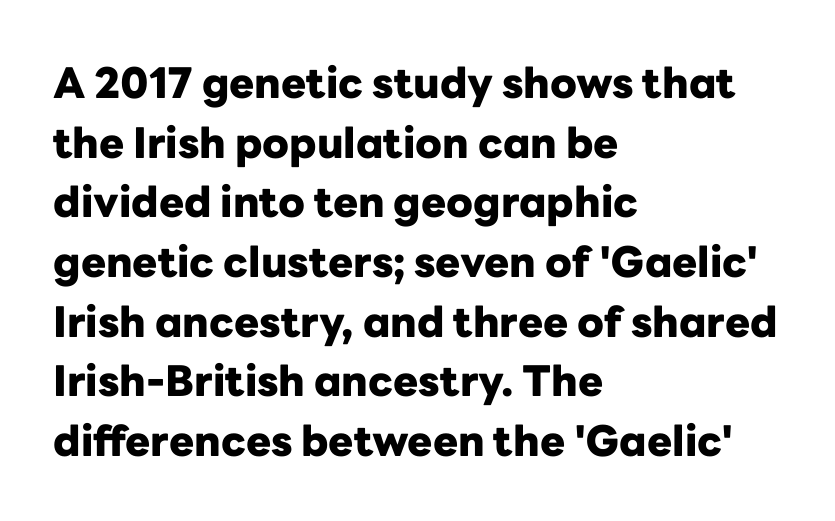
The image shows 42 px heavy sans-serif type, upright; set left-aligned, normal line spacing (1.42x), normal letter spacing, not underlined; low stroke contrast and a medium x-height.
